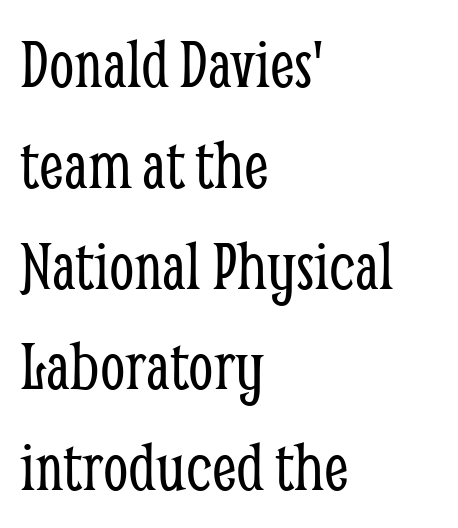
The passage shown is typeset with a serif family. The baseline area is clear. The tracking reads as untouched default to a designer's eye. Visually the block forms a straight wall on the left and a jagged coastline on the right. The rendering uses natural spacing where letterforms have individual widths.
